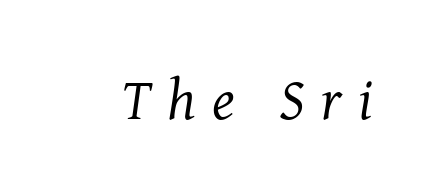
{"serif": "yes", "italic": "yes", "lean": "right", "slant_degrees": 8, "bold": "no", "weight": "regular", "width": "normal", "stroke_contrast": "medium", "x_height": "medium", "monospaced": "no", "underline": "no", "letter_spacing": "wide", "letter_spacing_em": 0.28, "glyph_px": 58}
